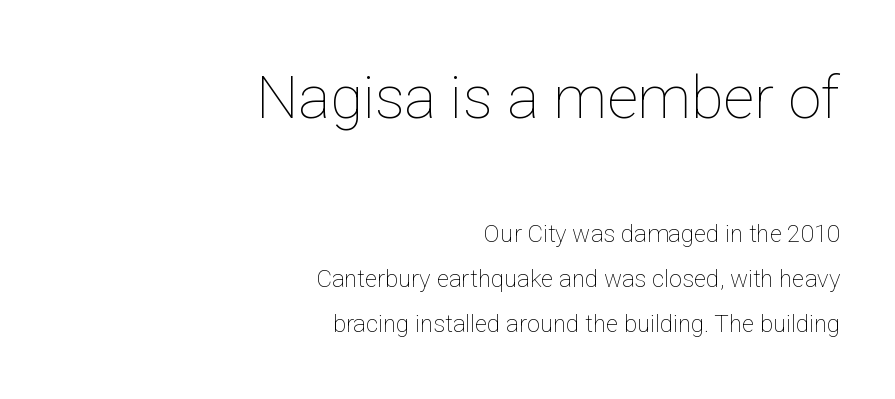
{"italic": "no", "bold": "no", "weight": "thin", "width": "normal", "stroke_contrast": "low", "x_height": "medium", "monospaced": "no", "underline": "no", "align": "right", "line_spacing_ratio": 1.88, "letter_spacing": "normal", "letter_spacing_em": 0.0, "larger_block": "first", "size_ratio": 2.5, "glyph_px": 60}
